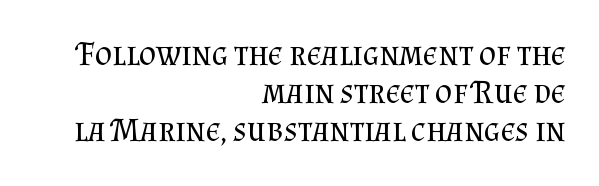
{"serif": "yes", "italic": "no", "bold": "no", "weight": "regular", "width": "normal", "stroke_contrast": "medium", "x_height": "small", "monospaced": "no", "underline": "no", "align": "right", "line_spacing": "tight", "line_spacing_ratio": 1.15, "letter_spacing": "normal", "letter_spacing_em": 0.0, "glyph_px": 33}
